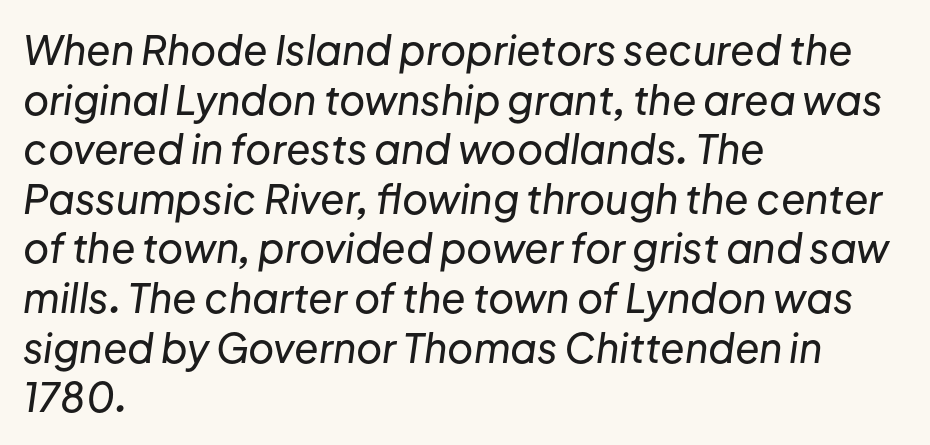
Is the type slanted? Yes — the strokes lean at a clear angle. Any mark beneath the type? The region is blank. These lines keep a tight, regular rhythm from letter to letter. These lines are set flush left with a ragged right edge.
